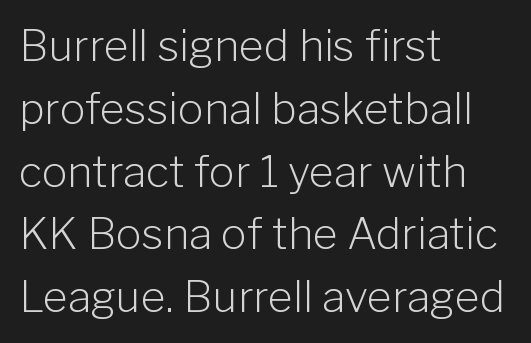
{"serif": "no", "italic": "no", "bold": "no", "weight": "light", "width": "normal", "stroke_contrast": "low", "x_height": "medium", "monospaced": "no", "underline": "no", "align": "left", "line_spacing": "normal", "line_spacing_ratio": 1.46, "letter_spacing": "normal", "letter_spacing_em": 0.0, "glyph_px": 43}
